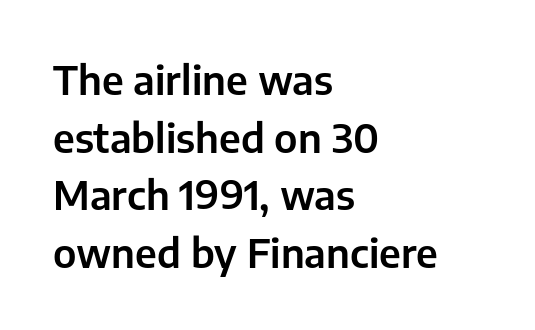
The image shows 40 px sans-serif type, upright; set left-aligned, normal line spacing (1.44x), normal letter spacing, not underlined; low stroke contrast and a medium x-height.
